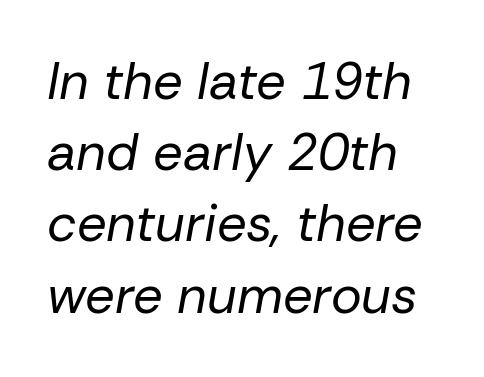
Q: Is the text bold? A: No.
Q: Is the text italic (slanted)? A: Yes, it leans right by about 10 degrees.
Q: Is the text underlined? A: No.
Q: Is the spacing between letters normal or unusually wide? A: Normal.
Q: Is the spacing between lines tight, normal or loose? A: Normal.
Q: Width (condensed, normal, or wide)? A: Normal.
Q: Stroke contrast? A: Low.
Q: x-height? A: Medium.
Q: Monospaced? A: No.
